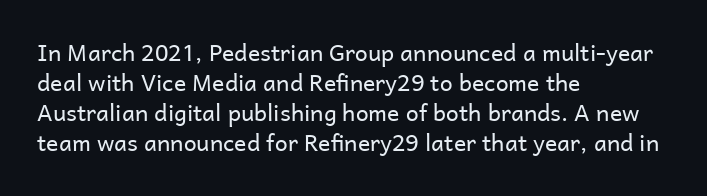
{"italic": "no", "bold": "no", "underline": "no", "align": "left", "line_spacing": "normal", "line_spacing_ratio": 1.31, "letter_spacing": "normal", "letter_spacing_em": 0.0, "glyph_px": 23}
